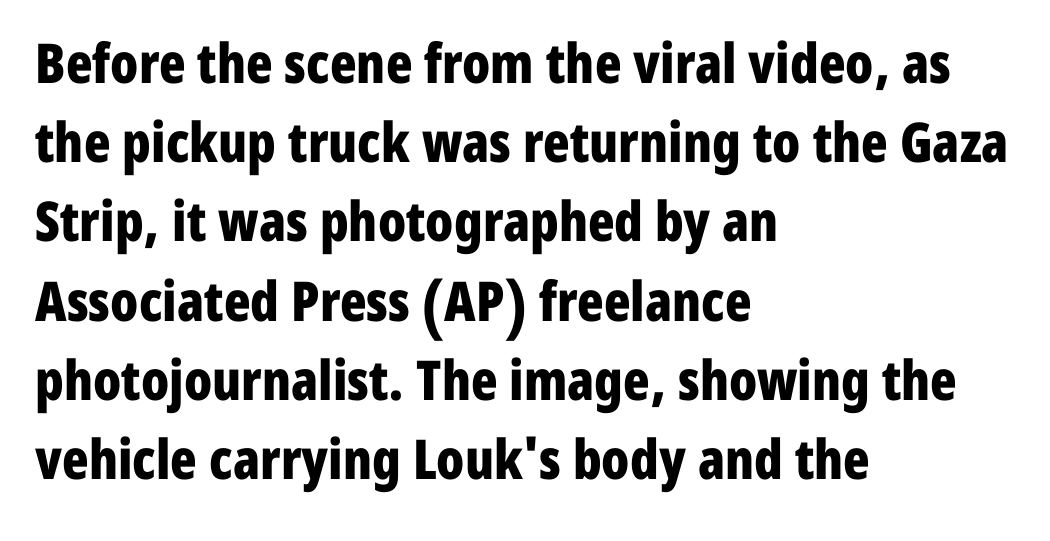
The image shows 55 px bold, condensed sans-serif type, upright; set left-aligned, normal line spacing (1.44x), normal letter spacing, not underlined; low stroke contrast and a medium x-height.
